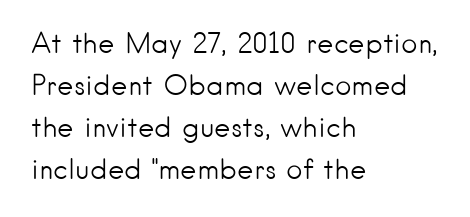
Which margin do the lines hug? The left one — the right edge is uneven. The strip under each line holds only bare page. The typeface chosen for these lines omits serifs. Is this a fixed-width face? No — the glyphs have proportional, varying widths. Every character sits straight up, as roman type does.
